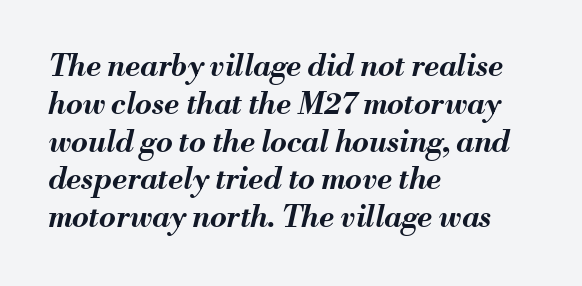
{"italic": "yes", "lean": "right", "slant_degrees": 13, "bold": "yes", "weight": "bold", "width": "normal", "stroke_contrast": "medium", "x_height": "small", "monospaced": "no", "underline": "no", "align": "left", "line_spacing": "normal", "line_spacing_ratio": 1.26, "letter_spacing": "normal", "letter_spacing_em": 0.0, "glyph_px": 30}
